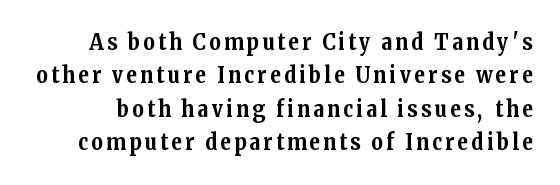
{"italic": "no", "bold": "yes", "underline": "no", "line_spacing": "normal", "line_spacing_ratio": 1.52, "glyph_px": 22}
